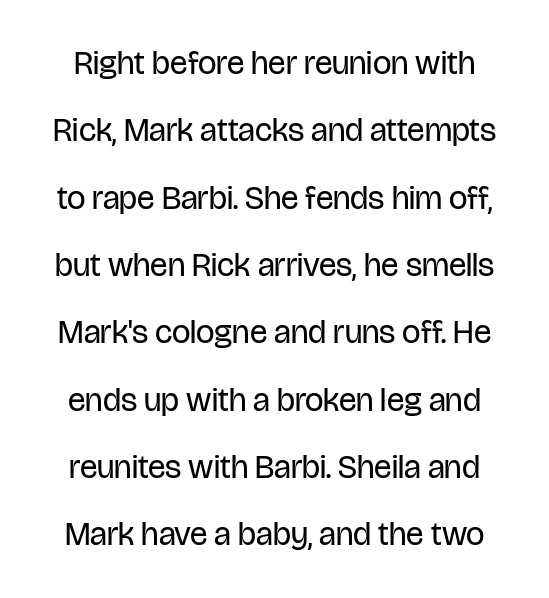
Q: Is the text bold? A: No.
Q: Is the text italic (slanted)? A: No, it is upright.
Q: Is the typeface a serif or a sans-serif typeface? A: Sans-serif.
Q: Is the text underlined? A: No.
Q: Is the spacing between letters normal or unusually wide? A: Normal.
Q: Is the spacing between lines tight, normal or loose? A: Loose.
Q: Width (condensed, normal, or wide)? A: Condensed.
Q: Stroke contrast? A: Low.
Q: x-height? A: Large.
Q: Monospaced? A: No.
